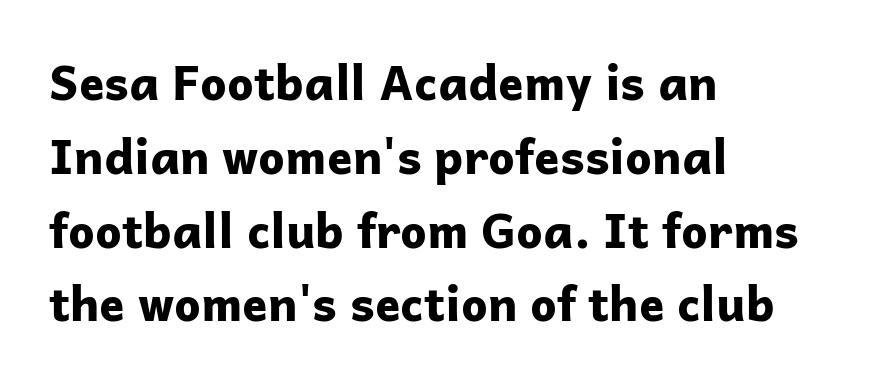
The image shows 47 px bold sans-serif type, upright; set left-aligned, normal line spacing (1.57x), normal letter spacing, not underlined; low stroke contrast and a medium x-height.
